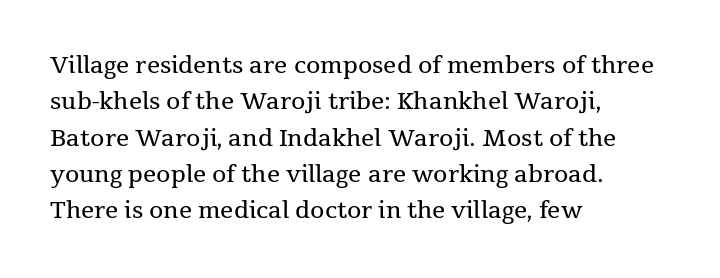
{"italic": "no", "bold": "no", "underline": "no", "align": "left", "line_spacing": "normal", "line_spacing_ratio": 1.58, "letter_spacing": "normal", "letter_spacing_em": 0.0, "glyph_px": 23}
